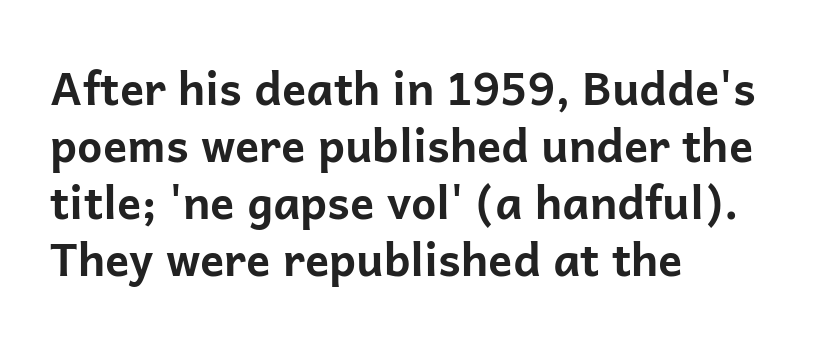
The image shows 45 px bold sans-serif type, upright; set left-aligned, normal line spacing (1.27x), normal letter spacing, not underlined; low stroke contrast and a medium x-height.
